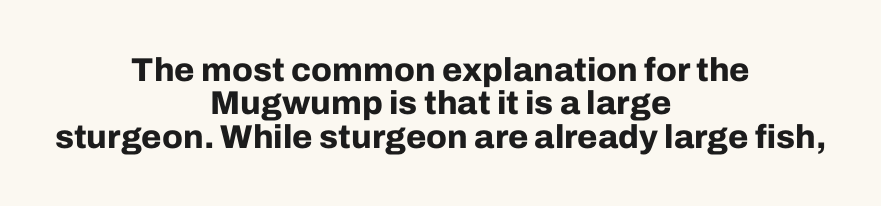
The image shows 33 px bold sans-serif type, upright; set centered, tight line spacing (1.01x), normal letter spacing, not underlined; low stroke contrast and a medium x-height.
